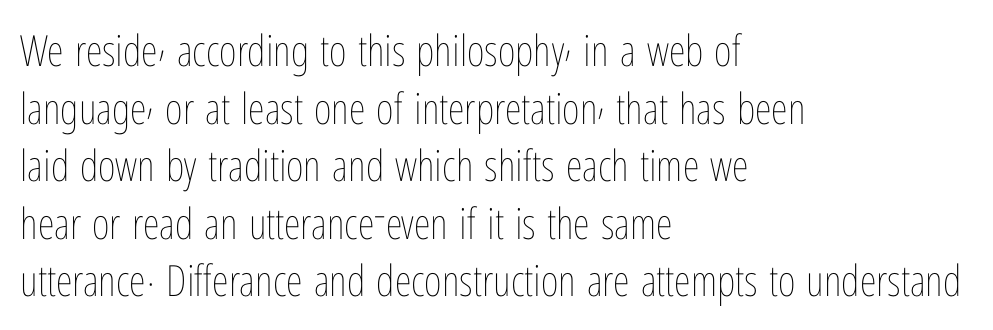
The strokes are not fattened; the text isn't bold. Posture: vertical. Leading: standard. The rendering uses natural spacing where letterforms have individual widths. Left-aligned paragraph, ragged on the right.
